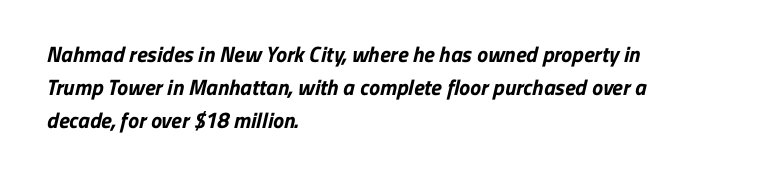
{"bold": "yes", "underline": "no", "align": "left", "line_spacing": "normal", "line_spacing_ratio": 1.51, "letter_spacing": "normal", "letter_spacing_em": 0.0, "glyph_px": 22}
